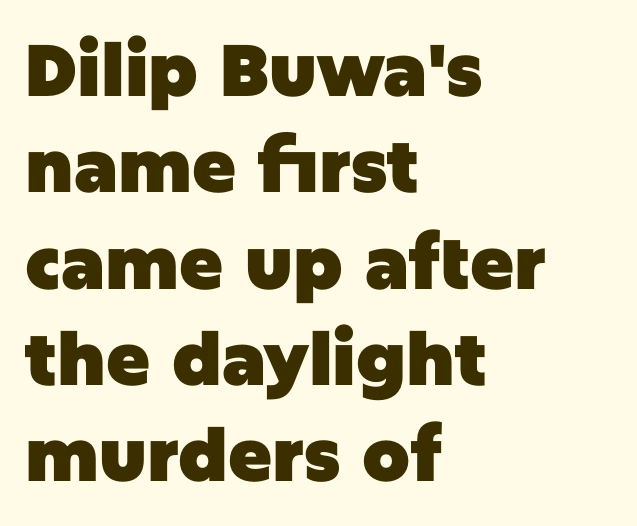
{"serif": "no", "italic": "no", "bold": "yes", "weight": "heavy", "width": "normal", "stroke_contrast": "low", "x_height": "large", "monospaced": "no", "underline": "no", "align": "left", "line_spacing": "normal", "line_spacing_ratio": 1.32, "letter_spacing": "normal", "letter_spacing_em": 0.0, "glyph_px": 73}
